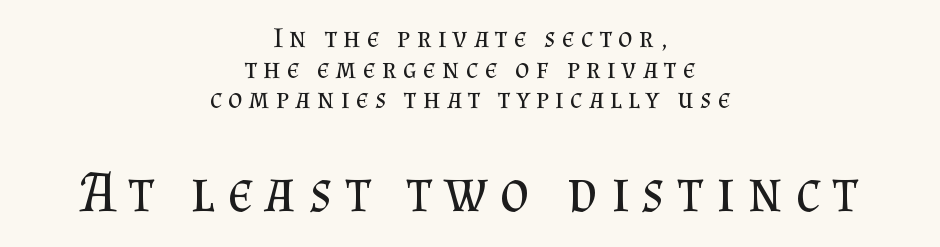
The letters advance in unequal steps, a hallmark of proportional type. The line texture is sparse and dotted thanks to wide tracking. Visually, the bottom section dominates because its glyphs are scaled up. Casual observation: everything's sitting right in the middle. Honestly, there is no underline to notice here at all. Are there feet on the stems? There are — it's a serif.
